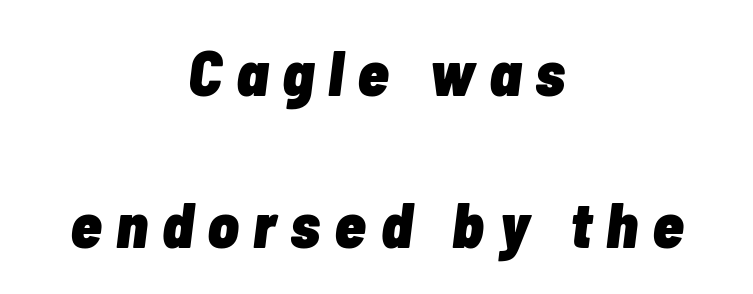
{"italic": "yes", "lean": "right", "slant_degrees": 7, "bold": "yes", "weight": "heavy", "width": "condensed", "stroke_contrast": "low", "x_height": "medium", "monospaced": "no", "underline": "no", "align": "center", "line_spacing": "loose", "line_spacing_ratio": 2.38, "letter_spacing": "wide", "letter_spacing_em": 0.22, "glyph_px": 64}
